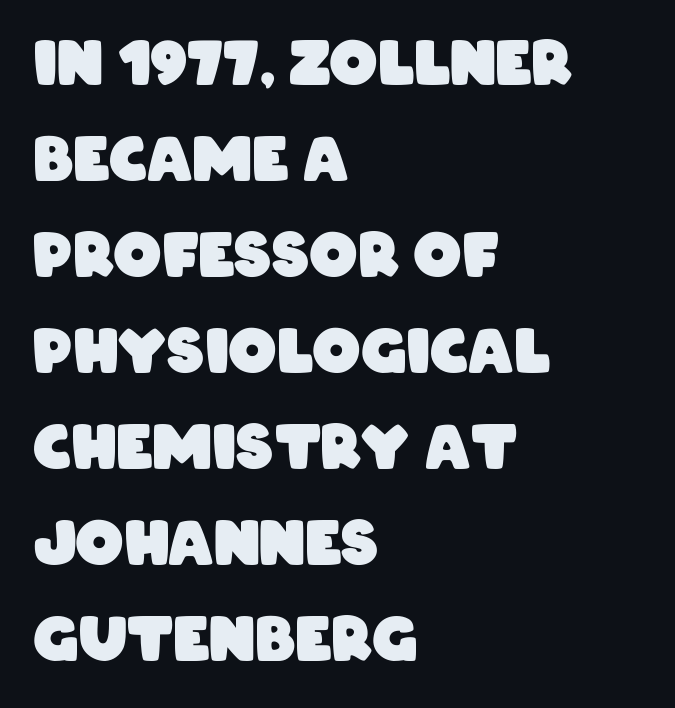
{"serif": "no", "bold": "yes", "weight": "heavy", "width": "condensed", "stroke_contrast": "low", "x_height": "large", "monospaced": "no", "underline": "no", "align": "left", "line_spacing": "normal", "line_spacing_ratio": 1.6, "letter_spacing": "normal", "letter_spacing_em": 0.0, "glyph_px": 60}
